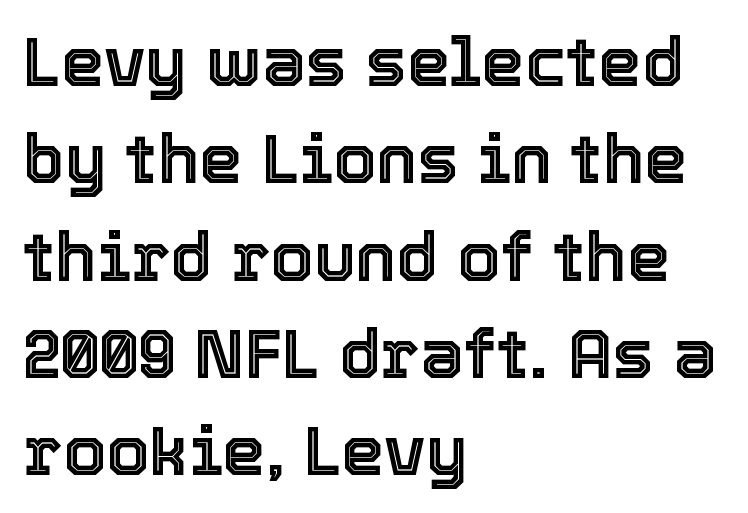
Q: Is the text italic (slanted)? A: No, it is upright.
Q: Is the text underlined? A: No.
Q: How is the paragraph aligned? A: Left-aligned.
Q: Is the spacing between letters normal or unusually wide? A: Normal.
Q: Is the spacing between lines tight, normal or loose? A: Normal.
Q: Width (condensed, normal, or wide)? A: Normal.
Q: x-height? A: Medium.
Q: Monospaced? A: No.
